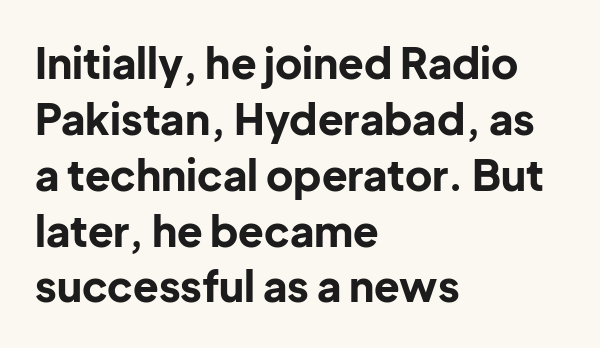
The image shows 42 px bold sans-serif type, upright; set left-aligned, normal line spacing (1.33x), normal letter spacing, not underlined; low stroke contrast and a medium x-height.
